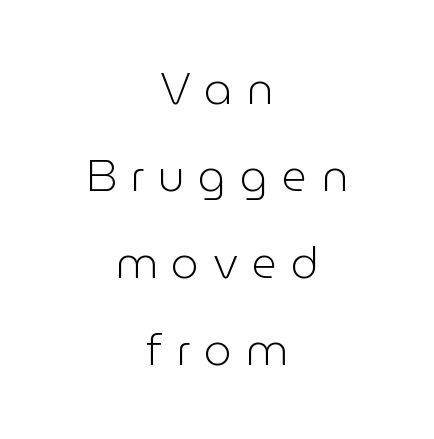
Q: Is the text bold? A: No.
Q: Is the text italic (slanted)? A: No, it is upright.
Q: Is the typeface a serif or a sans-serif typeface? A: Sans-serif.
Q: Is the text underlined? A: No.
Q: How is the paragraph aligned? A: Centered.
Q: Is the spacing between letters normal or unusually wide? A: Unusually wide.
Q: Is the spacing between lines tight, normal or loose? A: Loose.
Q: Width (condensed, normal, or wide)? A: Normal.
Q: Stroke contrast? A: Low.
Q: x-height? A: Medium.
Q: Monospaced? A: No.
